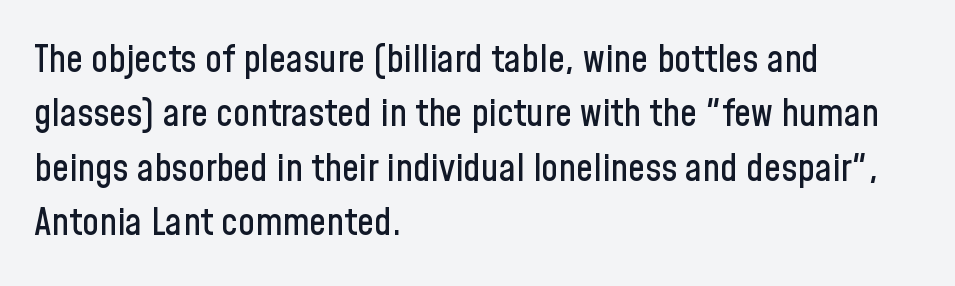
The image shows 38 px condensed sans-serif type, upright; set left-aligned, normal line spacing (1.43x), normal letter spacing, not underlined; low stroke contrast and a medium x-height.
